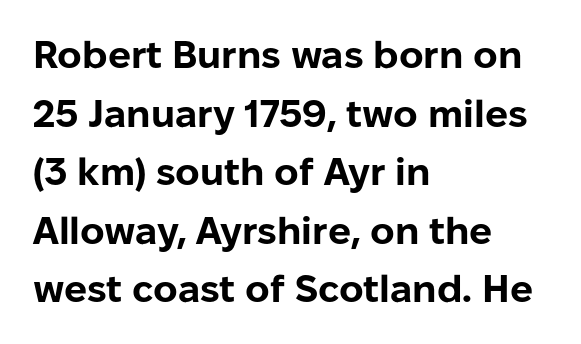
The image shows 38 px bold sans-serif type, upright; set left-aligned, normal line spacing (1.54x), normal letter spacing, not underlined; low stroke contrast and a medium x-height.
